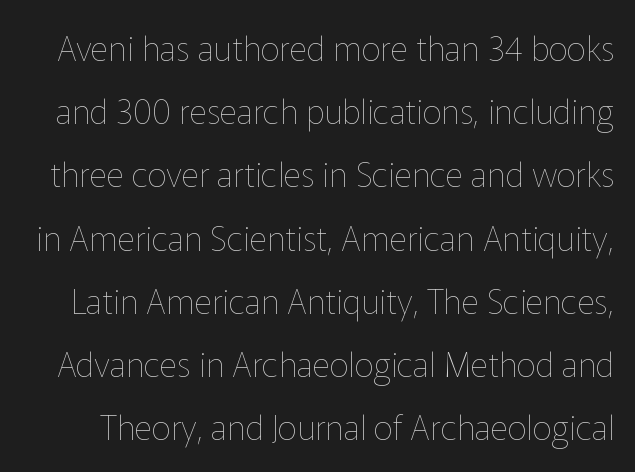
The image shows 34 px thin type, upright; set line spacing 1.86x, normal letter spacing, not underlined; low stroke contrast and a medium x-height.
